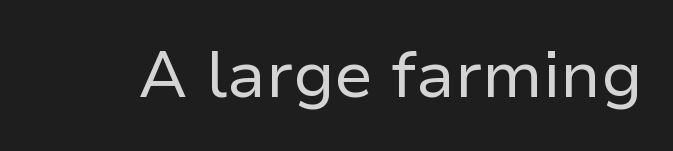
Q: Is the text bold? A: No.
Q: Is the text italic (slanted)? A: No, it is upright.
Q: Is the typeface a serif or a sans-serif typeface? A: Sans-serif.
Q: Is the text underlined? A: No.
Q: Is the spacing between letters normal or unusually wide? A: Normal.
Q: Width (condensed, normal, or wide)? A: Normal.
Q: Stroke contrast? A: Low.
Q: x-height? A: Medium.
Q: Monospaced? A: No.
